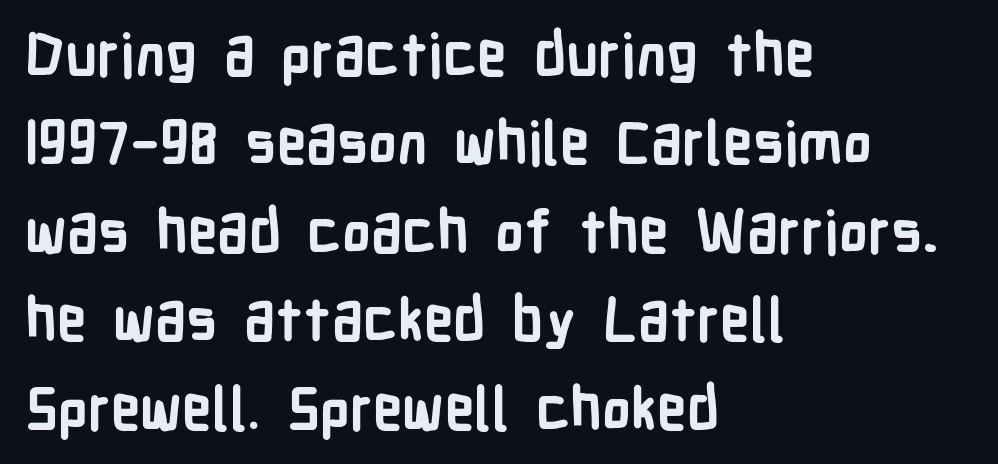
The image shows 59 px semibold, condensed sans-serif type, upright; set left-aligned, normal line spacing (1.5x), normal letter spacing, not underlined; low stroke contrast and a medium x-height.
